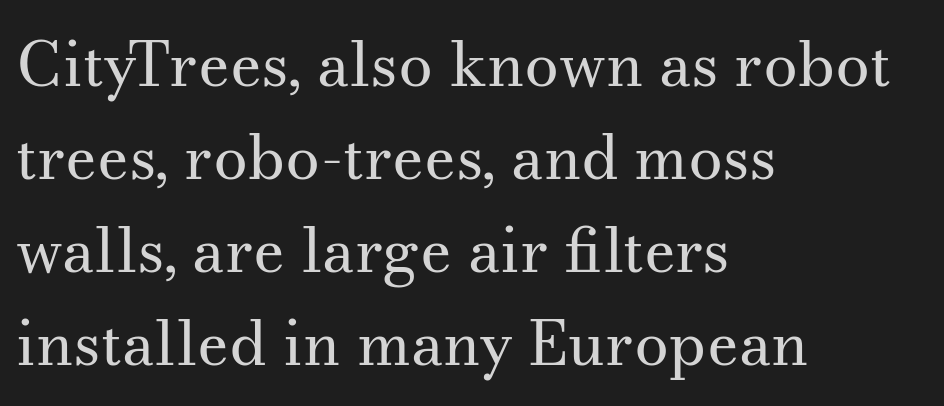
The image shows 62 px regular-weight serif type, upright; set left-aligned, normal line spacing (1.5x), normal letter spacing, not underlined; medium stroke contrast and a small x-height.
